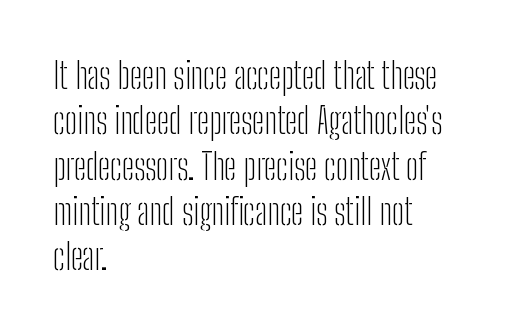
The baseline area is clear. Unlike a traditional serif, this face leaves its strokes unadorned. Spacing verdict: proportional, widths tailored to each character. The leading is moderate, giving the passage an even texture.
